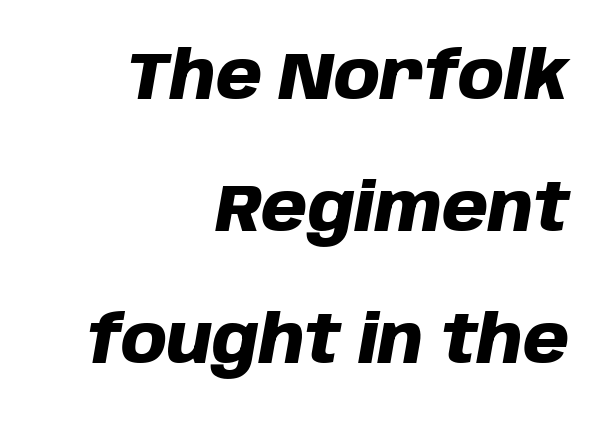
Descenders hang freely into open space. The passage shown is typed in a proportional face where columns would drift. A student would call this right alignment; a typographer would say flush right, rag left. Its strokes are broad and dark, the hallmark of bold type. The whole block is typeset with a tilt. Regarding leading, the lines here are spaced well apart.
